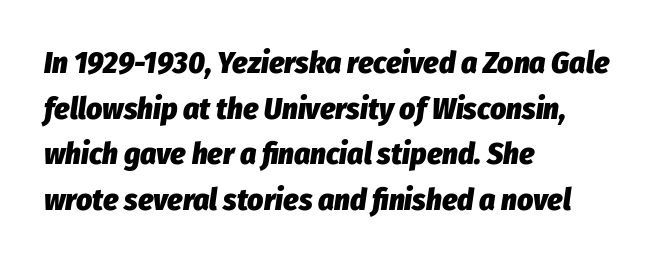
Q: Is the text bold? A: Yes.
Q: Is the text italic (slanted)? A: Yes, it leans right by about 8 degrees.
Q: Is the text underlined? A: No.
Q: How is the paragraph aligned? A: Left-aligned.
Q: Is the spacing between letters normal or unusually wide? A: Normal.
Q: Is the spacing between lines tight, normal or loose? A: Normal.
Q: Width (condensed, normal, or wide)? A: Condensed.
Q: Stroke contrast? A: Low.
Q: x-height? A: Medium.
Q: Monospaced? A: No.
